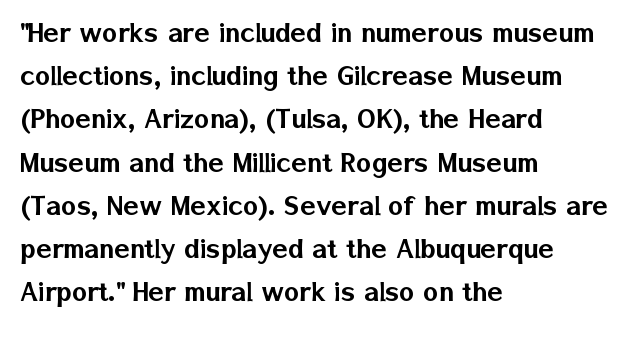
{"serif": "no", "italic": "no", "width": "normal", "stroke_contrast": "low", "x_height": "medium", "monospaced": "no", "underline": "no", "align": "left", "line_spacing": "normal", "line_spacing_ratio": 1.35, "letter_spacing": "normal", "letter_spacing_em": 0.0, "glyph_px": 32}
